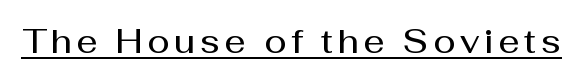
Every character sits straight up, as roman type does. Looks like regular typesetting: each glyph gets only the width it needs. Is there an underline? Yes — a line sits under the letters. Typesetter's note: demi weight, one step under bold. Check where the strokes stop: nothing finishes them off — pure sans.
